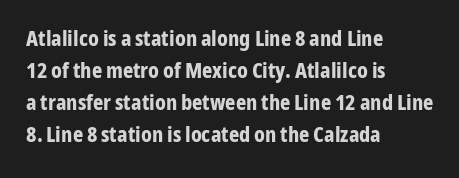
These lines were composed using upright roman letters. Bare-footed words on every line. The vertical gap from one line to the next is medium. Leftover space on each line is placed entirely after the last word. The line texture is even and compact thanks to regular tracking.
